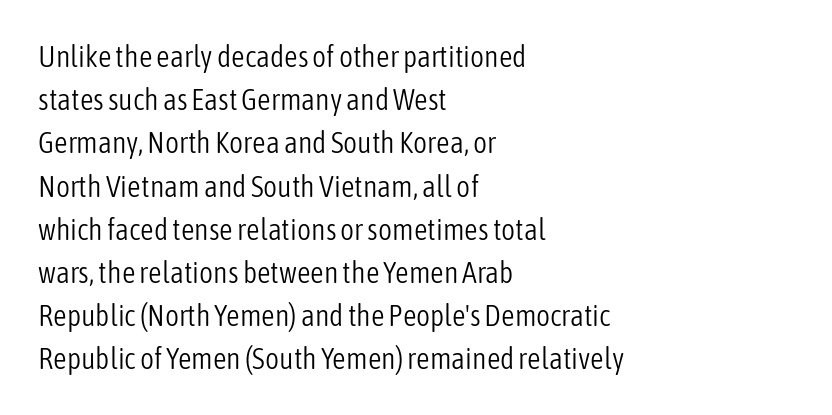
{"serif": "no", "italic": "no", "bold": "no", "weight": "light", "width": "condensed", "stroke_contrast": "low", "x_height": "medium", "monospaced": "no", "underline": "no", "align": "left", "line_spacing": "normal", "line_spacing_ratio": 1.44, "letter_spacing": "normal", "letter_spacing_em": 0.0, "glyph_px": 30}
